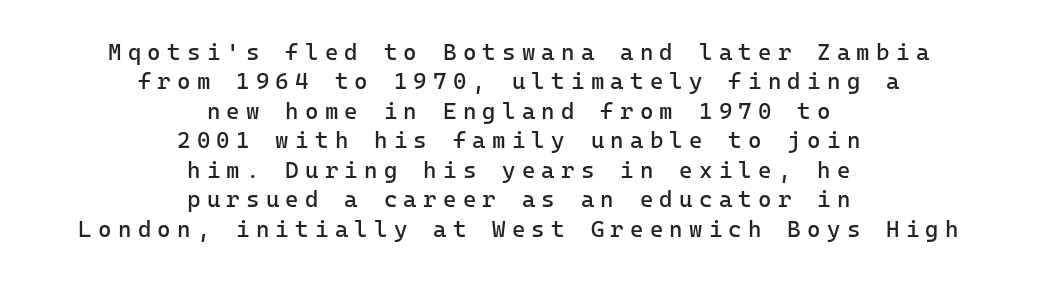
{"italic": "no", "bold": "no", "underline": "no", "align": "center", "line_spacing": "normal", "line_spacing_ratio": 1.28, "letter_spacing": "wide", "letter_spacing_em": 0.27, "glyph_px": 23}
